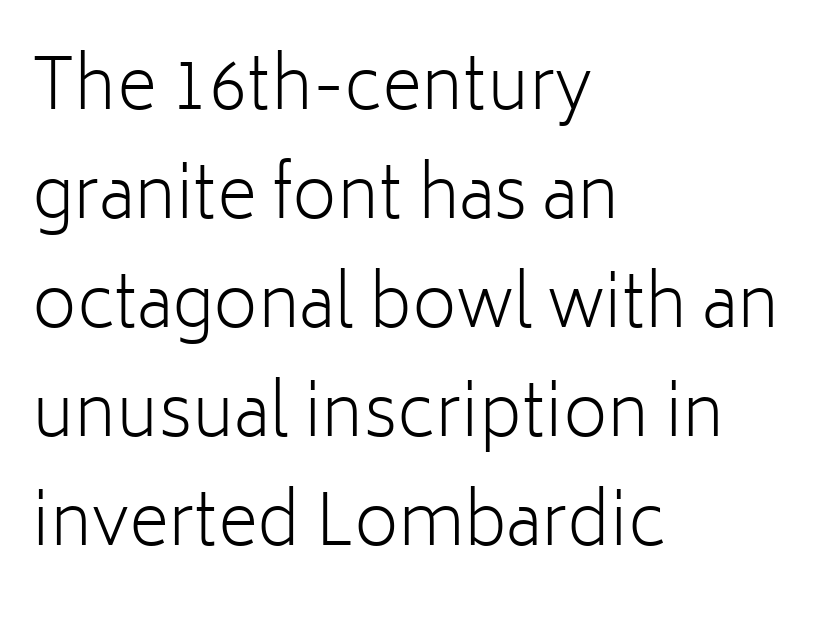
{"serif": "no", "italic": "no", "bold": "no", "weight": "light", "width": "normal", "stroke_contrast": "low", "x_height": "medium", "monospaced": "no", "underline": "no", "align": "left", "line_spacing": "normal", "line_spacing_ratio": 1.58, "letter_spacing": "normal", "letter_spacing_em": 0.0, "glyph_px": 69}
